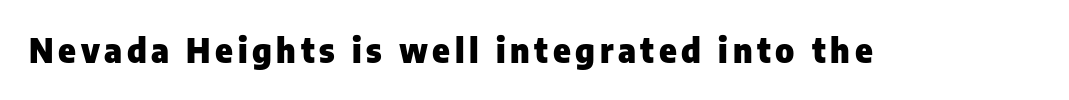
Q: Is the text bold? A: Yes.
Q: Is the text italic (slanted)? A: No, it is upright.
Q: Is the typeface a serif or a sans-serif typeface? A: Sans-serif.
Q: Is the text underlined? A: No.
Q: Width (condensed, normal, or wide)? A: Normal.
Q: Stroke contrast? A: Low.
Q: x-height? A: Medium.
Q: Monospaced? A: No.
